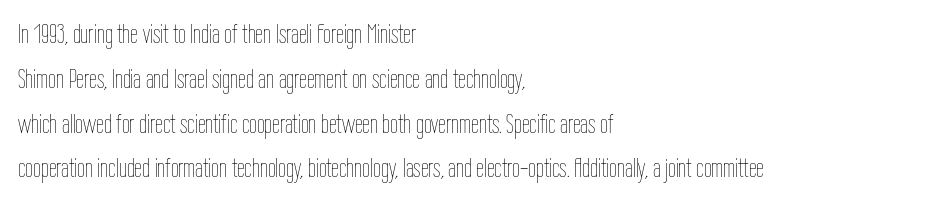
Descender tails drop into unmarked territory. These lines are rendered in a variable-pitch font. Is there much room between lines? A standard amount, neither cramped nor airy. Nothing unusual about the tracking: characters are spaced as the font intends. All the whitespace from short lines collects on the right. The type sits square on the baseline with zero lean.
